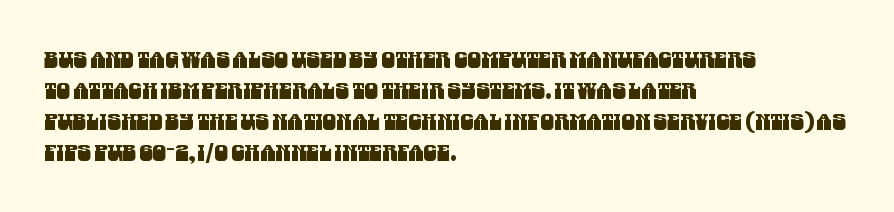
In CSS terms this would be text-align: left. Type without underlining. Does the leading feel generous? No, just average. Does extra space separate the letters? No, they use regular spacing.
